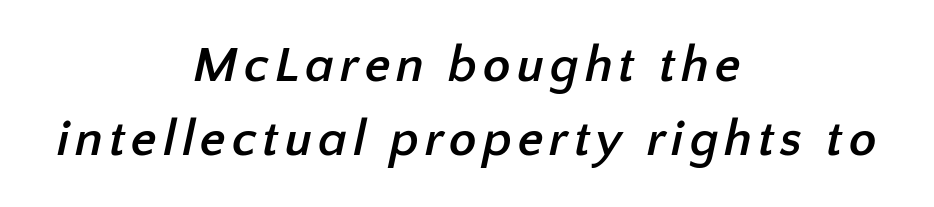
{"serif": "no", "bold": "yes", "weight": "semibold", "width": "normal", "stroke_contrast": "low", "x_height": "medium", "monospaced": "no", "underline": "no", "align": "center", "line_spacing": "normal", "line_spacing_ratio": 1.46, "glyph_px": 51}
